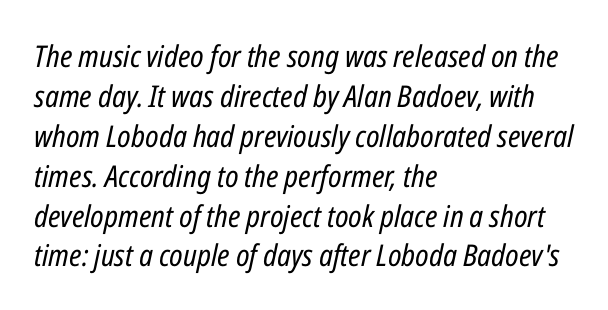
Q: Is the text bold? A: No.
Q: Is the text italic (slanted)? A: Yes, it leans right by about 12 degrees.
Q: Is the text underlined? A: No.
Q: How is the paragraph aligned? A: Left-aligned.
Q: Is the spacing between letters normal or unusually wide? A: Normal.
Q: Is the spacing between lines tight, normal or loose? A: Normal.
Q: Width (condensed, normal, or wide)? A: Condensed.
Q: Stroke contrast? A: Low.
Q: x-height? A: Medium.
Q: Monospaced? A: No.
